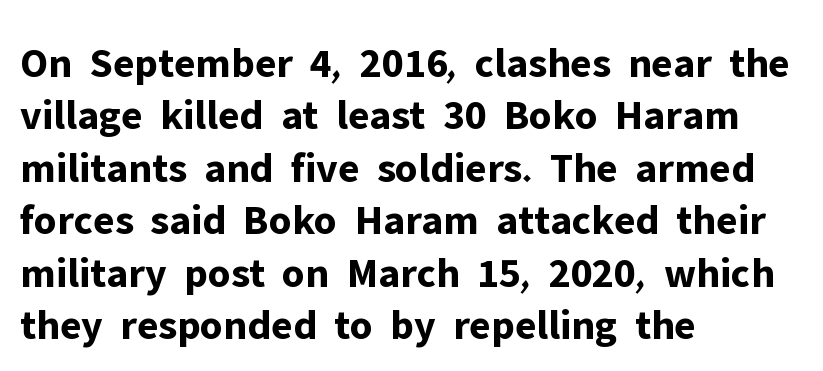
When letters stand straight like this, we call the style roman or upright. This rendering features lettering with no underline. As a designer I'd log this as weight 700, bold. These lines are rendered in a variable-pitch font.
